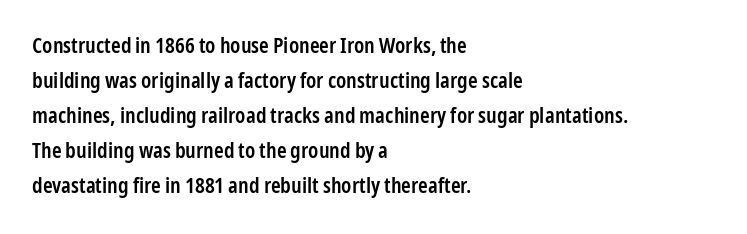
Q: Is the text bold? A: Semi-bold.
Q: Is the text italic (slanted)? A: No, it is upright.
Q: Is the text underlined? A: No.
Q: How is the paragraph aligned? A: Left-aligned.
Q: Is the spacing between letters normal or unusually wide? A: Normal.
Q: Is the spacing between lines tight, normal or loose? A: Normal.
